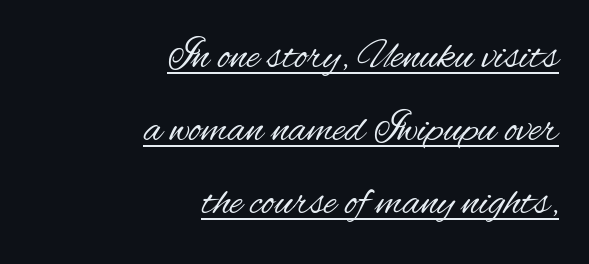
Q: Is the text bold? A: No.
Q: Is the text italic (slanted)? A: Yes.
Q: Is the typeface a serif or a sans-serif typeface? A: Sans-serif.
Q: Is the text underlined? A: Yes.
Q: How is the paragraph aligned? A: Right-aligned.
Q: Is the spacing between letters normal or unusually wide? A: Normal.
Q: Is the spacing between lines tight, normal or loose? A: Normal.
Q: Width (condensed, normal, or wide)? A: Condensed.
Q: Stroke contrast? A: Medium.
Q: x-height? A: Small.
Q: Monospaced? A: No.
